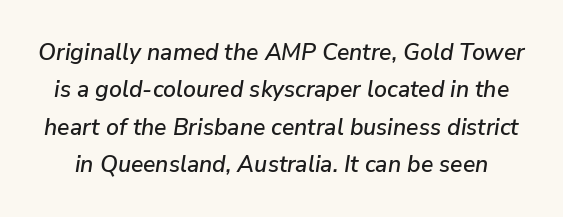
{"italic": "yes", "lean": "right", "slant_degrees": 9, "underline": "no", "line_spacing": "normal", "line_spacing_ratio": 1.62, "letter_spacing": "normal", "letter_spacing_em": 0.0, "glyph_px": 23}
